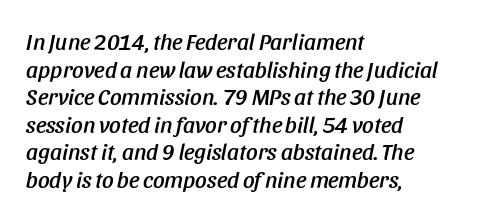
Q: Is the text italic (slanted)? A: Yes, it leans right by about 11 degrees.
Q: Is the text underlined? A: No.
Q: How is the paragraph aligned? A: Left-aligned.
Q: Is the spacing between letters normal or unusually wide? A: Normal.
